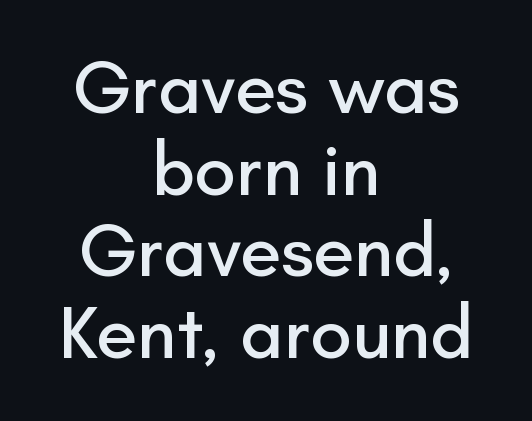
Short and long lines alike share a common midpoint. Has an underline been added? It has not. The rendering uses natural spacing where letterforms have individual widths. Each letter's strokes conclude bluntly, with no projecting serifs. No extra tracking has been applied to these lines.
